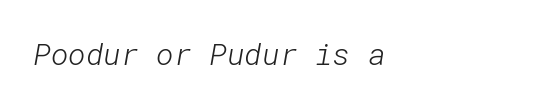
Inter-character spacing is left at the font's built-in metrics. Letters have the restrained weight of plain body copy at most. Note: no serifs on the glyphs. Clear beneath every line of the passage.
